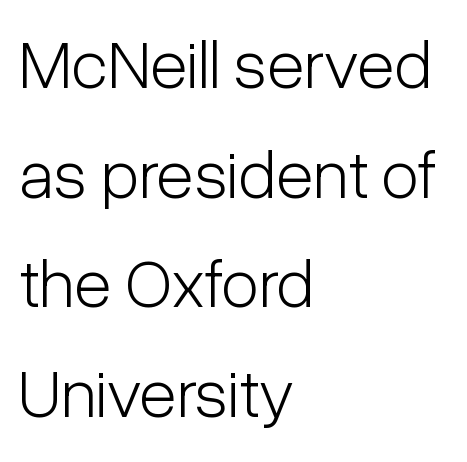
The image shows 69 px light, condensed sans-serif type, upright; set left-aligned, normal line spacing (1.59x), normal letter spacing, not underlined; low stroke contrast and a medium x-height.
